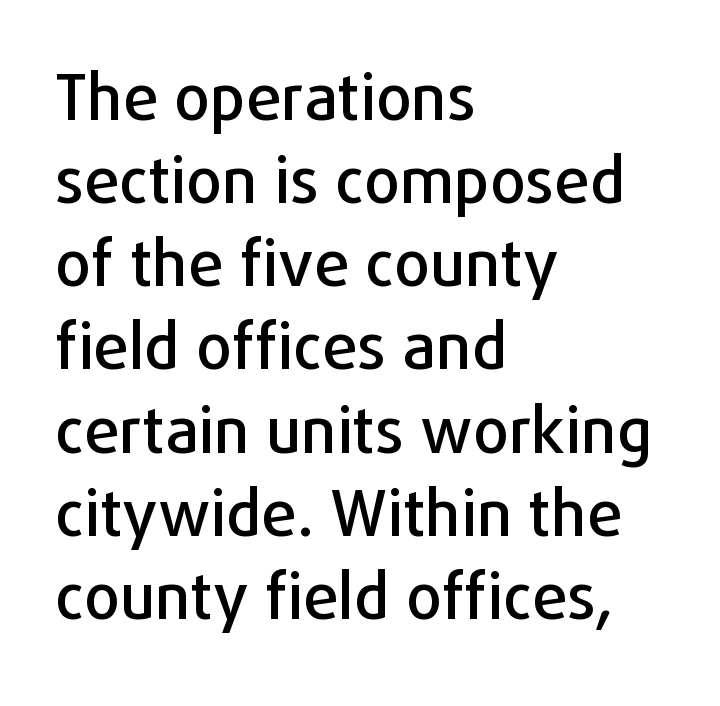
Q: Is the text italic (slanted)? A: No, it is upright.
Q: Is the typeface a serif or a sans-serif typeface? A: Sans-serif.
Q: Is the text underlined? A: No.
Q: How is the paragraph aligned? A: Left-aligned.
Q: Is the spacing between letters normal or unusually wide? A: Normal.
Q: Is the spacing between lines tight, normal or loose? A: Normal.
Q: Width (condensed, normal, or wide)? A: Normal.
Q: Stroke contrast? A: Low.
Q: x-height? A: Medium.
Q: Monospaced? A: No.
